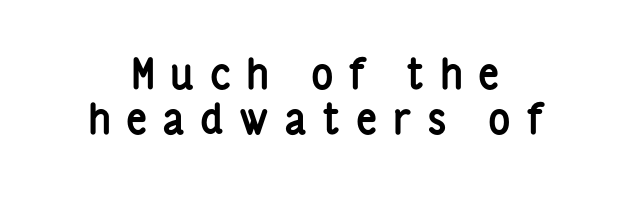
The image shows 42 px semibold, condensed sans-serif type, upright; set centered, tight line spacing (1.08x), unusually wide letter spacing (+0.36 em), not underlined; low stroke contrast and a medium x-height.
